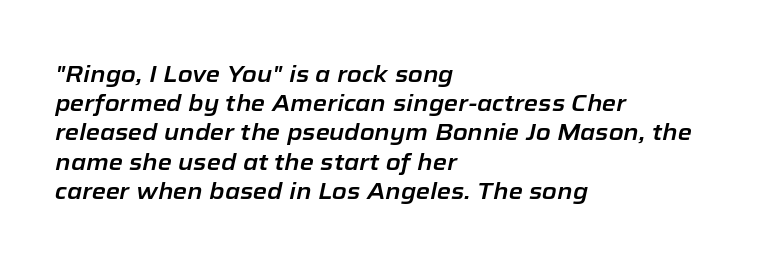
Q: Is the text italic (slanted)? A: Yes, it leans right by about 12 degrees.
Q: Is the text underlined? A: No.
Q: How is the paragraph aligned? A: Left-aligned.
Q: Is the spacing between letters normal or unusually wide? A: Normal.
Q: Is the spacing between lines tight, normal or loose? A: Normal.
